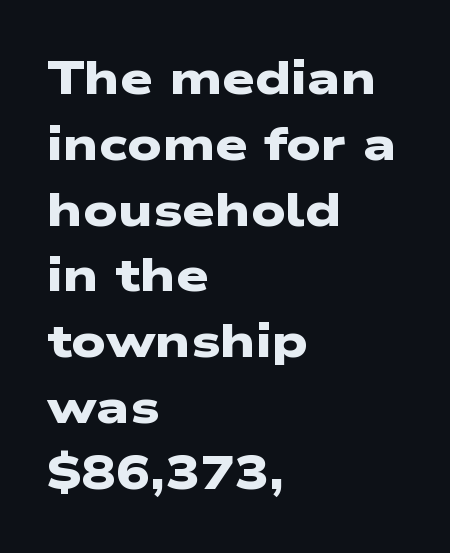
Q: Is the text bold? A: Yes.
Q: Is the typeface a serif or a sans-serif typeface? A: Sans-serif.
Q: Is the text underlined? A: No.
Q: How is the paragraph aligned? A: Left-aligned.
Q: Is the spacing between letters normal or unusually wide? A: Normal.
Q: Is the spacing between lines tight, normal or loose? A: Normal.
Q: Width (condensed, normal, or wide)? A: Wide.
Q: Stroke contrast? A: Low.
Q: x-height? A: Medium.
Q: Monospaced? A: No.
